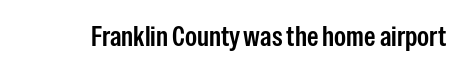
The image shows 29 px semibold, condensed sans-serif type, upright; set normal letter spacing, not underlined; low stroke contrast and a medium x-height.
